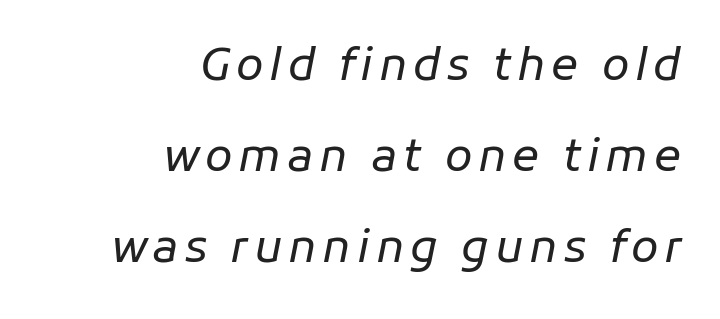
{"italic": "yes", "lean": "right", "slant_degrees": 11, "bold": "no", "weight": "regular", "width": "normal", "stroke_contrast": "low", "x_height": "medium", "monospaced": "no", "underline": "no", "align": "right", "line_spacing": "loose", "line_spacing_ratio": 2.02, "glyph_px": 45}
